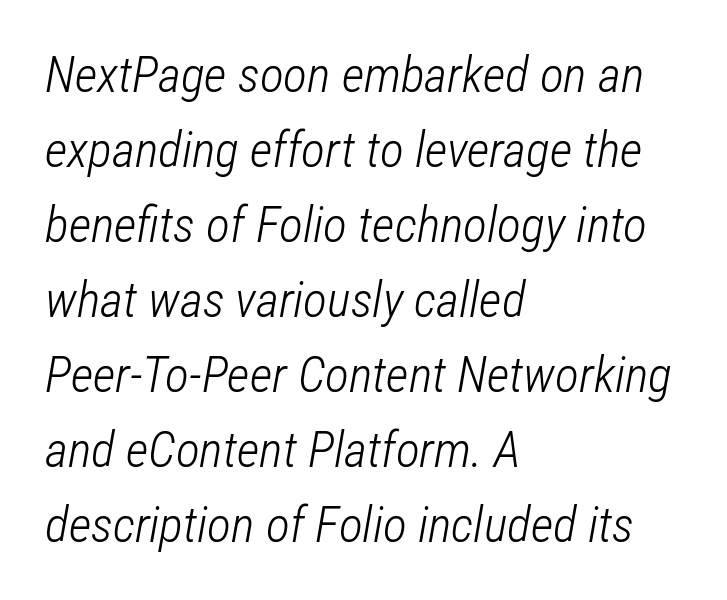
The image shows 50 px light, condensed type, italic (leaning right); set left-aligned, normal line spacing (1.5x), normal letter spacing, not underlined; low stroke contrast and a medium x-height.
